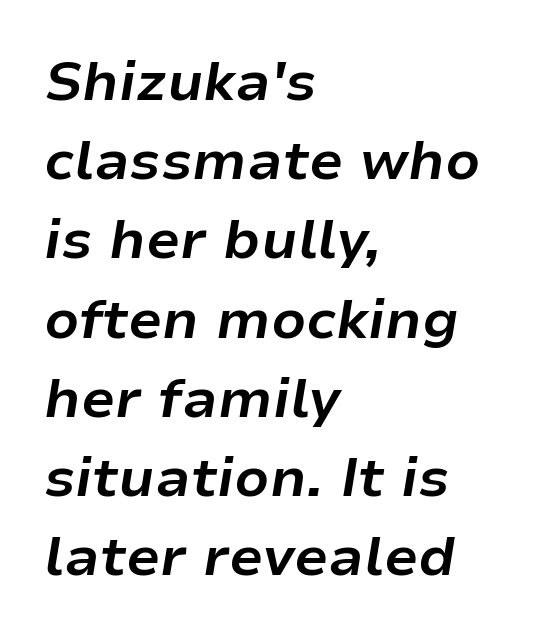
Q: Is the text bold? A: Yes.
Q: Is the text italic (slanted)? A: Yes, it leans right by about 9 degrees.
Q: Is the text underlined? A: No.
Q: How is the paragraph aligned? A: Left-aligned.
Q: Is the spacing between letters normal or unusually wide? A: Normal.
Q: Is the spacing between lines tight, normal or loose? A: Normal.
Q: Width (condensed, normal, or wide)? A: Normal.
Q: Stroke contrast? A: Low.
Q: x-height? A: Medium.
Q: Monospaced? A: No.
